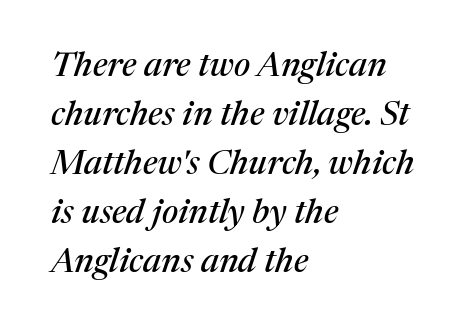
Does the lettering tilt? It does — this is italic. Line starts are locked; line ends wander. A typesetter would call this leading conventional body-copy spacing. How are the letters spaced? Ordinarily, with no added tracking.
